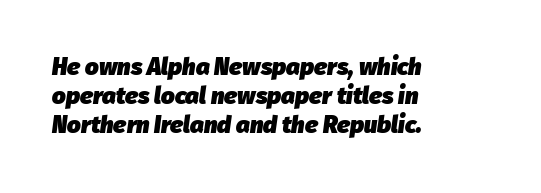
The passage is arranged the way most books set body copy — flush left. This rendering leaves character spacing at its baseline value. The glyphs look as if they've been sheared to an angle. Heavy-handed strokes throughout: this text is bold. Descenders hang freely into open space.
